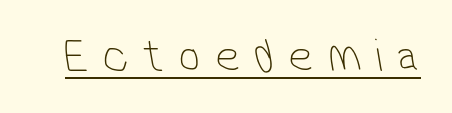
Q: Is the text bold? A: No.
Q: Is the typeface a serif or a sans-serif typeface? A: Sans-serif.
Q: Is the text underlined? A: Yes.
Q: Is the spacing between letters normal or unusually wide? A: Unusually wide.
Q: Width (condensed, normal, or wide)? A: Condensed.
Q: Stroke contrast? A: Low.
Q: x-height? A: Medium.
Q: Monospaced? A: No.
